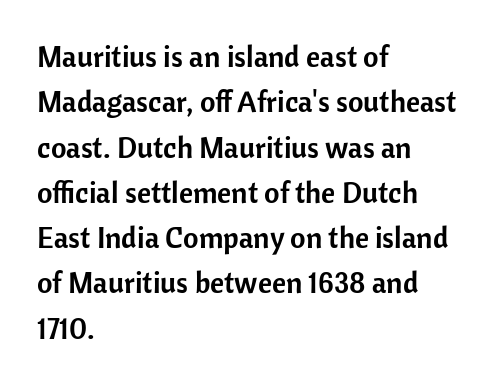
Rows of type keep a routine distance in the vertical direction. The letters stand straight up with perfectly vertical stems. The passage is arranged the way most books set body copy — flush left. A typesetter would call this proportional, since set widths differ per character. A typesetter would call this zero additional tracking.
